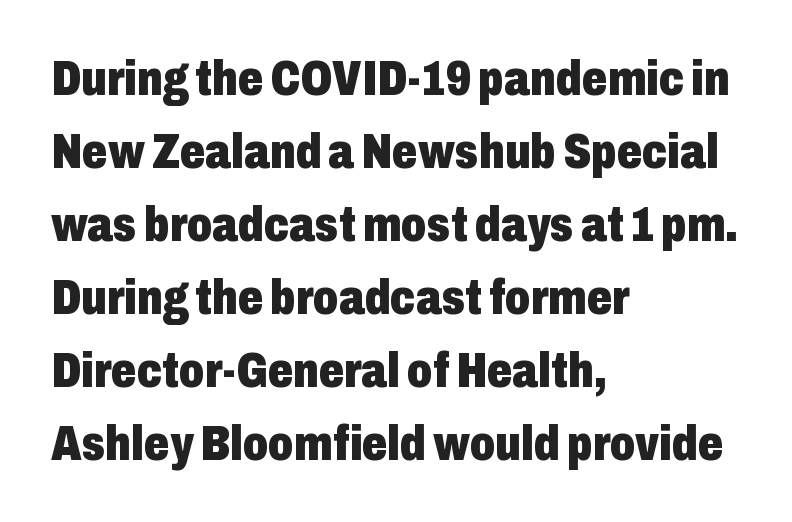
The image shows 50 px heavy, condensed sans-serif type, upright; set left-aligned, normal line spacing (1.46x), normal letter spacing, not underlined; low stroke contrast and a medium x-height.
